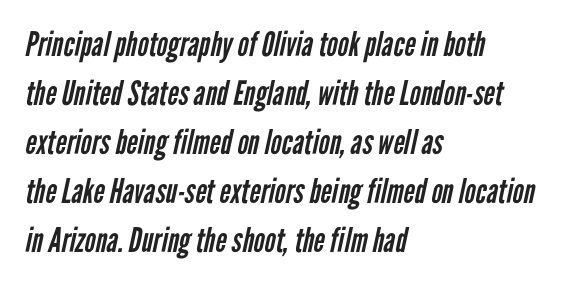
The image shows 34 px regular-weight, condensed sans-serif type; set left-aligned, normal line spacing (1.44x), normal letter spacing, not underlined; low stroke contrast and a medium x-height.
